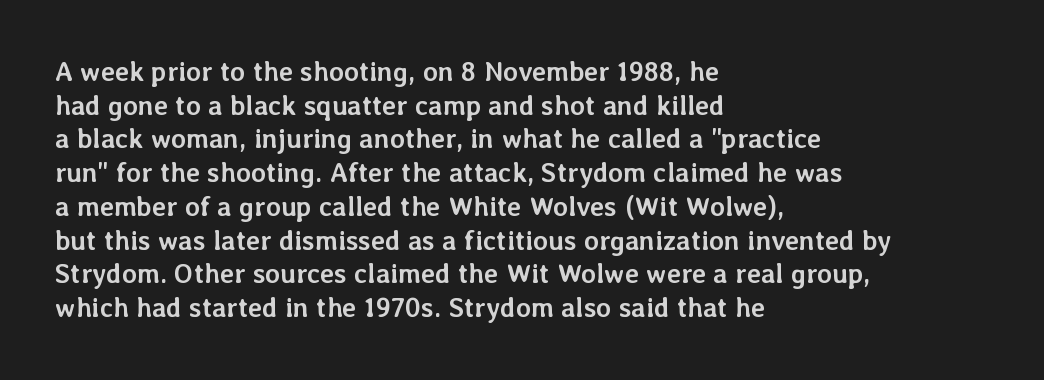
Its strokes are broad and dark, the hallmark of bold type. It's the straight-up-and-down kind of type. Regular leading. Caption: standard tracking, unaltered.
